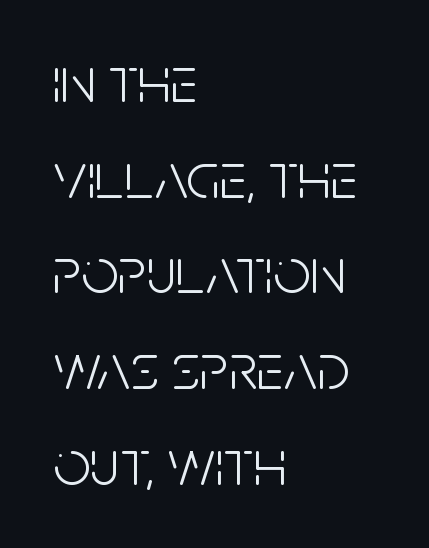
Q: Is the text bold? A: No.
Q: Is the text italic (slanted)? A: No, it is upright.
Q: Is the typeface a serif or a sans-serif typeface? A: Sans-serif.
Q: Is the text underlined? A: No.
Q: How is the paragraph aligned? A: Left-aligned.
Q: Is the spacing between letters normal or unusually wide? A: Normal.
Q: Is the spacing between lines tight, normal or loose? A: Normal.
Q: Width (condensed, normal, or wide)? A: Condensed.
Q: Stroke contrast? A: Low.
Q: x-height? A: Large.
Q: Monospaced? A: No.
